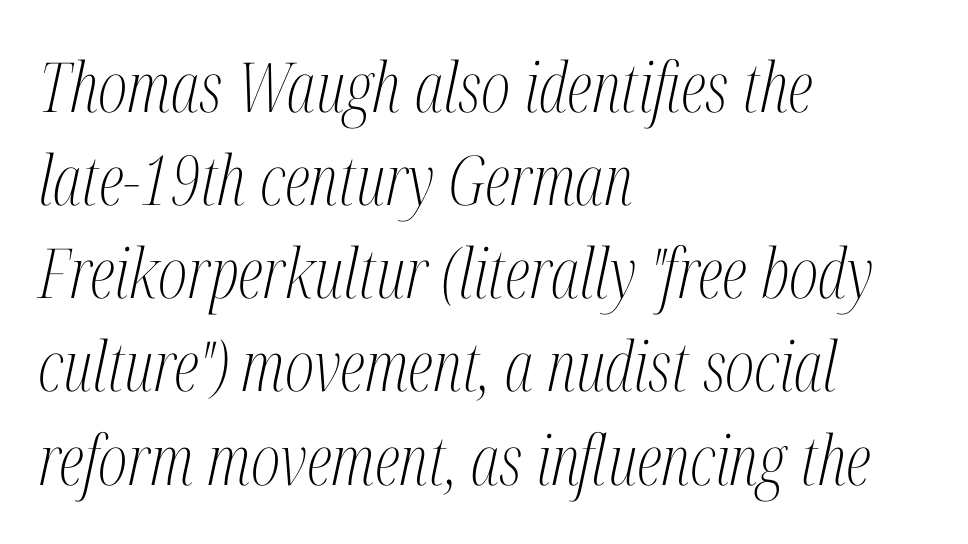
{"serif": "yes", "italic": "yes", "lean": "right", "slant_degrees": 12, "bold": "no", "weight": "light", "width": "condensed", "stroke_contrast": "medium", "x_height": "medium", "monospaced": "no", "underline": "no", "align": "left", "line_spacing": "normal", "line_spacing_ratio": 1.35, "letter_spacing": "normal", "letter_spacing_em": 0.0, "glyph_px": 69}
